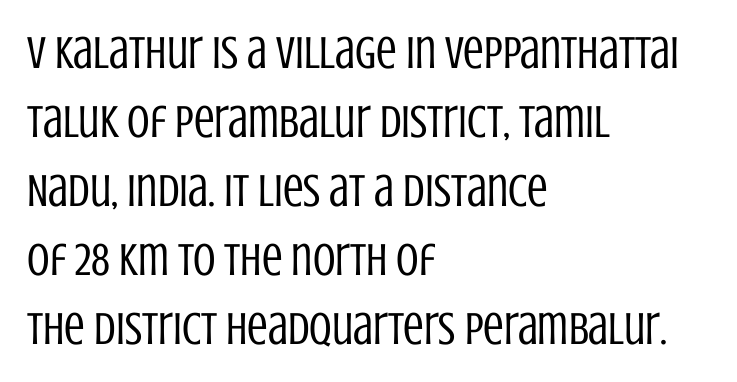
Vertical stems look standard width or narrower in stroke. Caption: standard tracking, unaltered. Line starts are locked; line ends wander. Note: no serifs on the glyphs. Nope, not italic — everything's standing straight.
